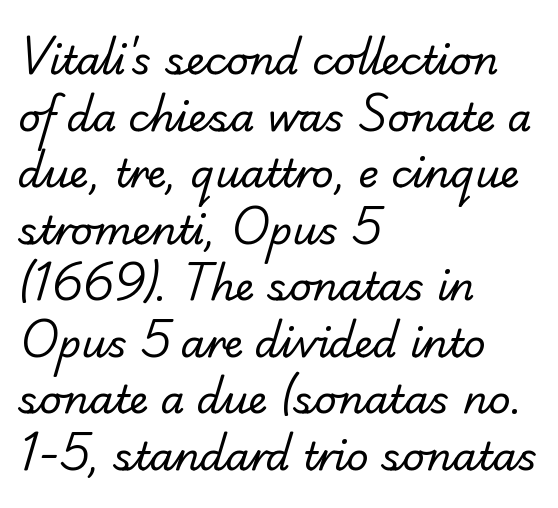
The rag falls on the right side of this text block. Type style note: has serifs. No extra ink here — the face is not bold. Varying glyph widths throughout — classic text-font behaviour.
